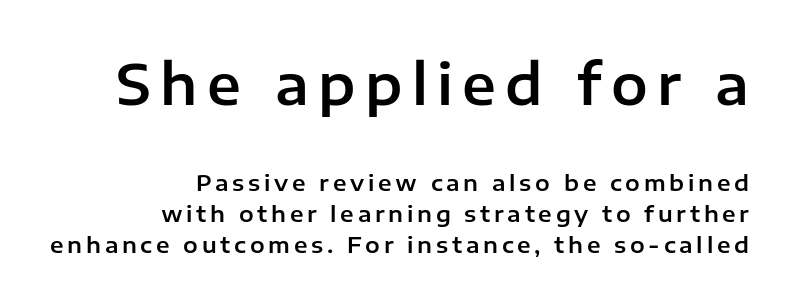
Scale decreases going downward across the two blocks. Which margin do the lines hug? The right one — the left edge is uneven. Decoration check: the copy has no underline. Serif or sans? Sans — the stroke terminals are bare. Summary of vertical rhythm: regular, with standard interline spacing.
